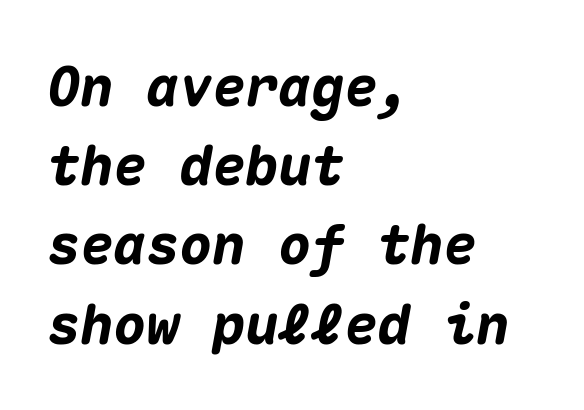
The image shows 55 px heavy type, italic (leaning right), monospaced; set left-aligned, normal line spacing (1.44x), normal letter spacing, not underlined; medium stroke contrast and a medium x-height.
